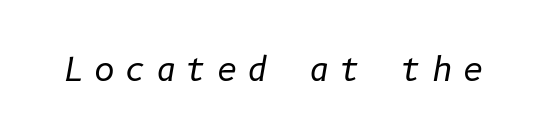
{"italic": "yes", "lean": "right", "slant_degrees": 10, "bold": "no", "weight": "regular", "width": "normal", "stroke_contrast": "low", "x_height": "medium", "underline": "no", "letter_spacing": "wide", "letter_spacing_em": 0.31, "glyph_px": 32}
